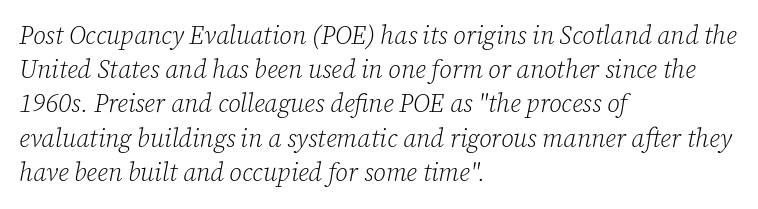
The image shows 25 px text type, italic (leaning right); set left-aligned, normal line spacing (1.37x), normal letter spacing, not underlined.
